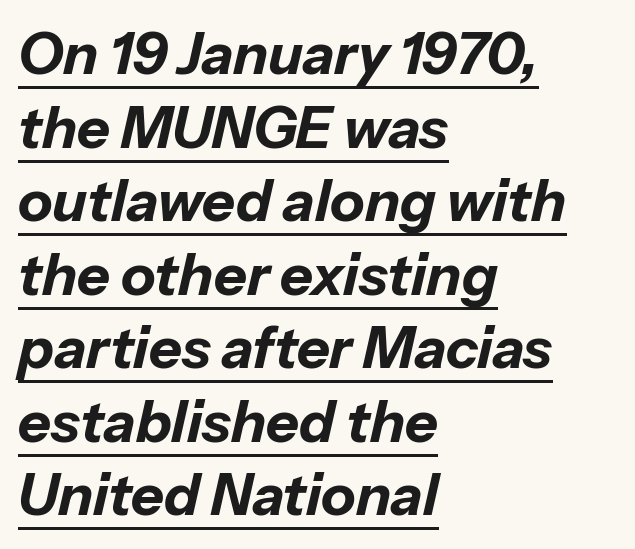
Q: Is the text bold? A: Yes.
Q: Is the text italic (slanted)? A: Yes, it leans right by about 13 degrees.
Q: Is the text underlined? A: Yes.
Q: How is the paragraph aligned? A: Left-aligned.
Q: Is the spacing between letters normal or unusually wide? A: Normal.
Q: Is the spacing between lines tight, normal or loose? A: Normal.
Q: Width (condensed, normal, or wide)? A: Normal.
Q: Stroke contrast? A: Low.
Q: x-height? A: Medium.
Q: Monospaced? A: No.
